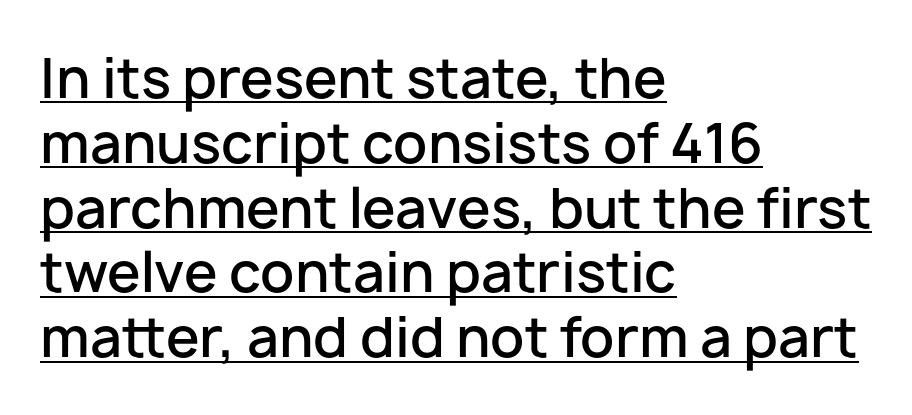
Q: Is the text bold? A: Semi-bold.
Q: Is the text italic (slanted)? A: No, it is upright.
Q: Is the typeface a serif or a sans-serif typeface? A: Sans-serif.
Q: Is the text underlined? A: Yes.
Q: How is the paragraph aligned? A: Left-aligned.
Q: Is the spacing between letters normal or unusually wide? A: Normal.
Q: Width (condensed, normal, or wide)? A: Normal.
Q: Stroke contrast? A: Low.
Q: x-height? A: Medium.
Q: Monospaced? A: No.
